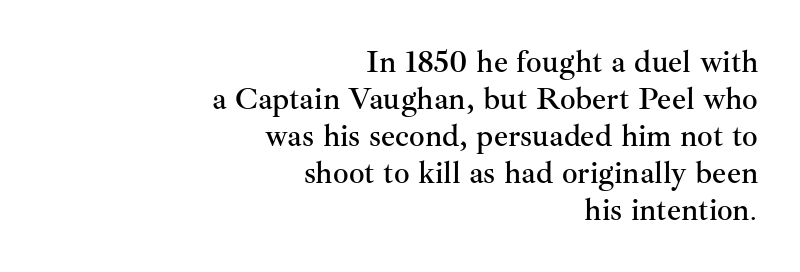
The image shows 31 px serif type, upright; set right-aligned, line spacing 1.19x, normal letter spacing, not underlined; medium stroke contrast and a small x-height.
